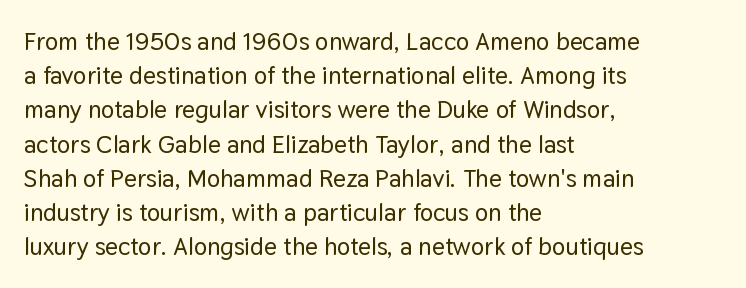
Q: Is the text italic (slanted)? A: No, it is upright.
Q: Is the text underlined? A: No.
Q: How is the paragraph aligned? A: Left-aligned.
Q: Is the spacing between letters normal or unusually wide? A: Normal.
Q: Is the spacing between lines tight, normal or loose? A: Normal.
